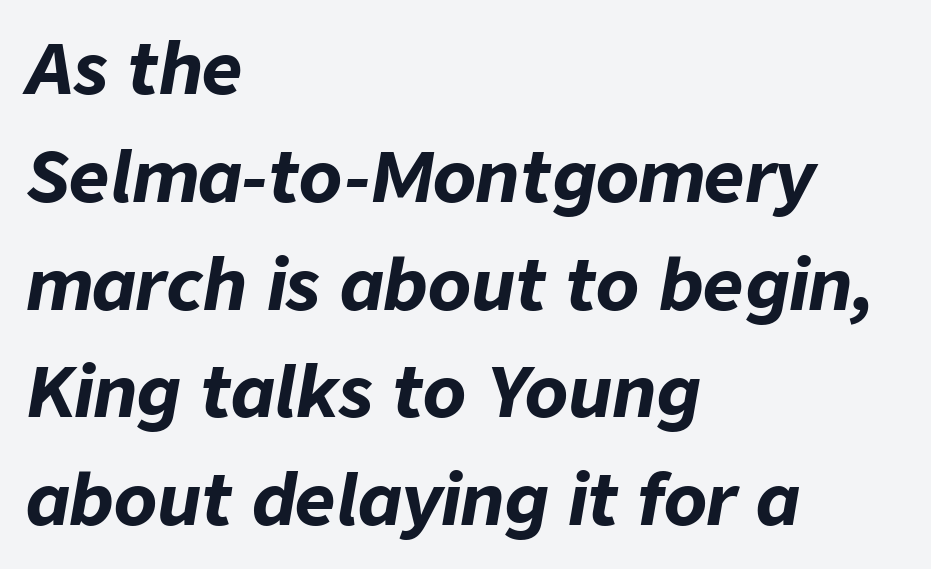
The image shows 70 px bold type, italic (leaning right); set left-aligned, normal line spacing (1.54x), normal letter spacing, not underlined; low stroke contrast and a medium x-height.
